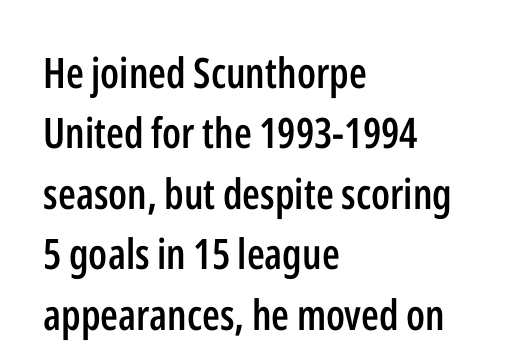
{"serif": "no", "italic": "no", "bold": "semi", "weight": "semibold", "width": "condensed", "stroke_contrast": "low", "x_height": "medium", "monospaced": "no", "underline": "no", "align": "left", "line_spacing": "normal", "line_spacing_ratio": 1.44, "letter_spacing": "normal", "letter_spacing_em": 0.0, "glyph_px": 42}
